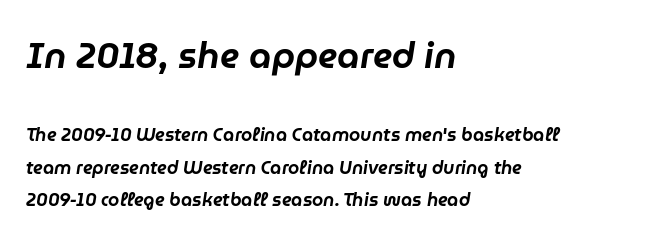
{"italic": "yes", "lean": "right", "slant_degrees": 9, "width": "normal", "stroke_contrast": "low", "x_height": "medium", "monospaced": "no", "underline": "no", "align": "left", "line_spacing_ratio": 1.81, "letter_spacing": "normal", "letter_spacing_em": 0.0, "larger_block": "first", "size_ratio": 2.0, "glyph_px": 36}
